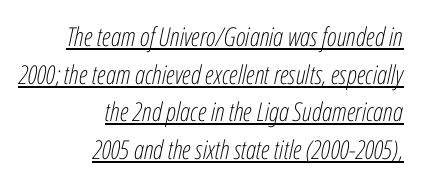
{"italic": "yes", "lean": "right", "slant_degrees": 12, "bold": "no", "underline": "yes", "align": "right", "line_spacing": "normal", "line_spacing_ratio": 1.45, "letter_spacing": "normal", "letter_spacing_em": 0.0, "glyph_px": 26}
